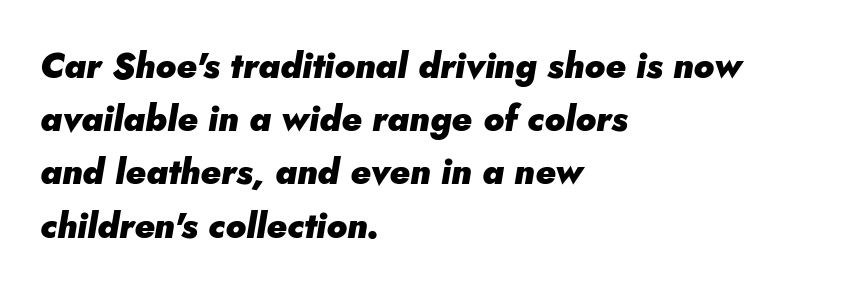
The image shows 35 px heavy type, italic (leaning right); set left-aligned, normal line spacing (1.52x), normal letter spacing, not underlined; low stroke contrast and a small x-height.
